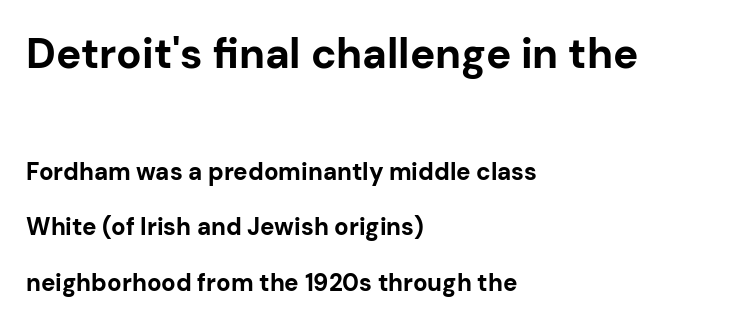
Quick note: not italic, upright. Looks like regular typesetting: each glyph gets only the width it needs. Type size steps down from the first block to the second. The foot of each line stays bare and open.
